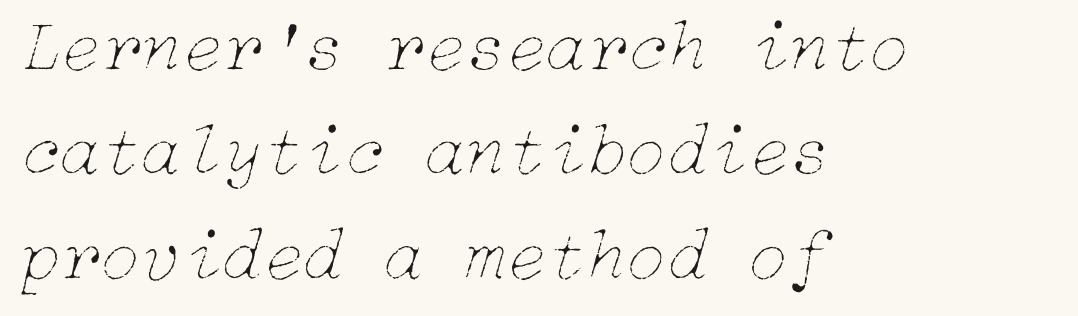
Q: Is the text bold? A: No.
Q: Is the text italic (slanted)? A: Yes, it leans right by about 15 degrees.
Q: Is the text underlined? A: No.
Q: How is the paragraph aligned? A: Left-aligned.
Q: Is the spacing between letters normal or unusually wide? A: Normal.
Q: Is the spacing between lines tight, normal or loose? A: Normal.
Q: Width (condensed, normal, or wide)? A: Normal.
Q: Stroke contrast? A: Low.
Q: x-height? A: Medium.
